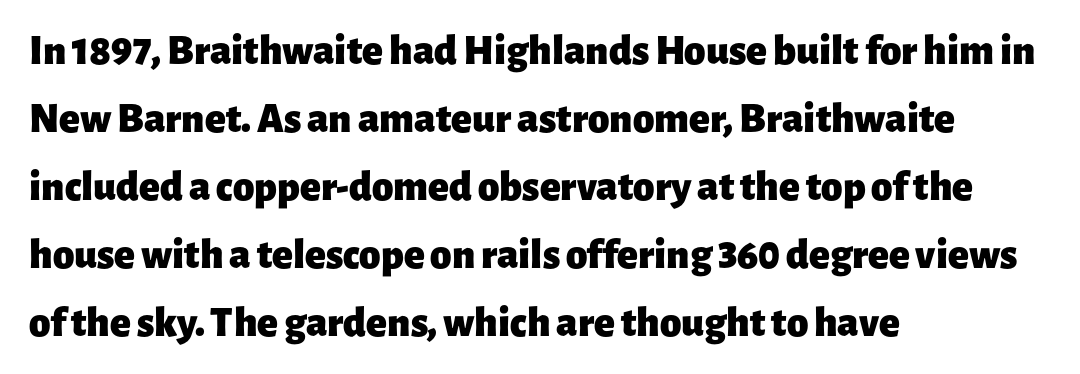
{"serif": "no", "italic": "no", "bold": "yes", "weight": "heavy", "width": "normal", "stroke_contrast": "low", "x_height": "medium", "monospaced": "no", "underline": "no", "align": "left", "line_spacing": "normal", "line_spacing_ratio": 1.58, "letter_spacing": "normal", "letter_spacing_em": 0.0, "glyph_px": 43}
